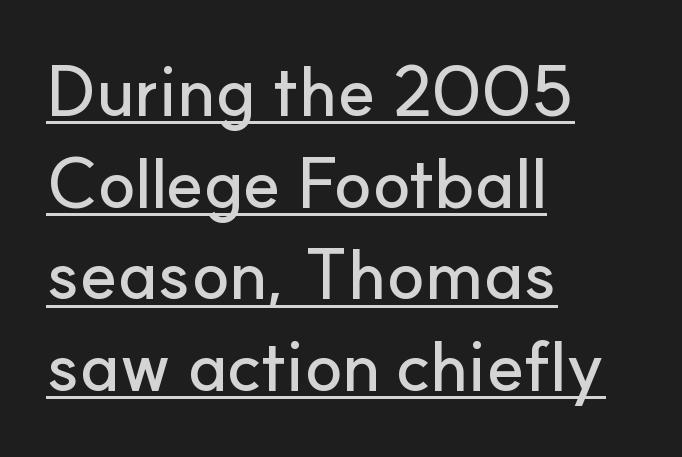
The image shows 70 px sans-serif type, upright; set left-aligned, normal line spacing (1.31x), normal letter spacing, underlined; low stroke contrast and a small x-height.
